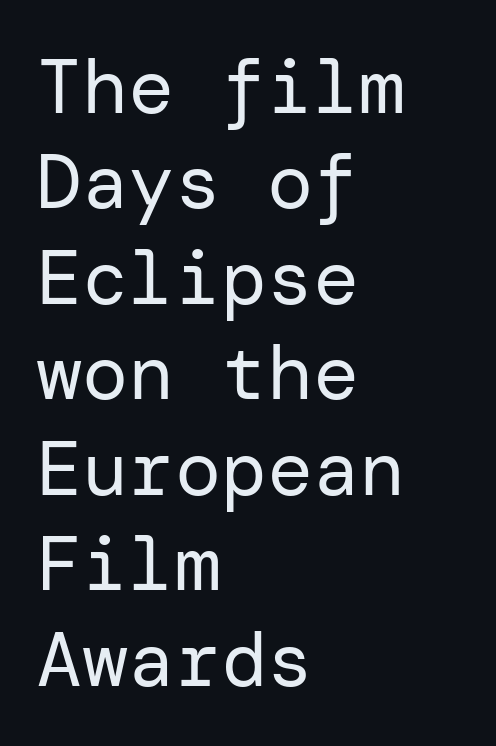
Q: Is the text bold? A: No.
Q: Is the text italic (slanted)? A: No, it is upright.
Q: Is the typeface a serif or a sans-serif typeface? A: Sans-serif.
Q: Is the text underlined? A: No.
Q: How is the paragraph aligned? A: Left-aligned.
Q: Is the spacing between letters normal or unusually wide? A: Normal.
Q: Width (condensed, normal, or wide)? A: Normal.
Q: Stroke contrast? A: Low.
Q: x-height? A: Medium.
